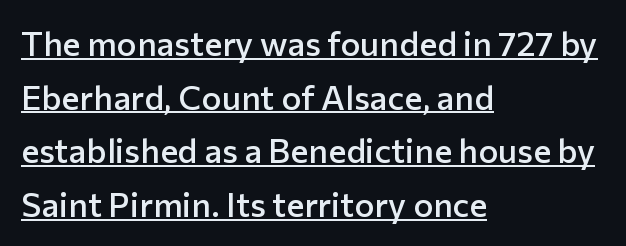
{"serif": "no", "italic": "no", "bold": "semi", "weight": "semibold", "width": "normal", "stroke_contrast": "low", "x_height": "medium", "monospaced": "no", "underline": "yes", "align": "left", "line_spacing": "normal", "line_spacing_ratio": 1.58, "letter_spacing": "normal", "letter_spacing_em": 0.0, "glyph_px": 34}
